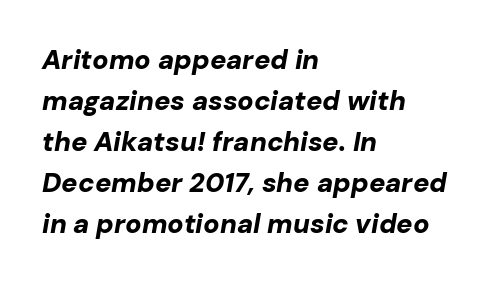
The image shows 27 px bold type, italic (leaning right); set left-aligned, normal line spacing (1.52x), normal letter spacing, not underlined.
